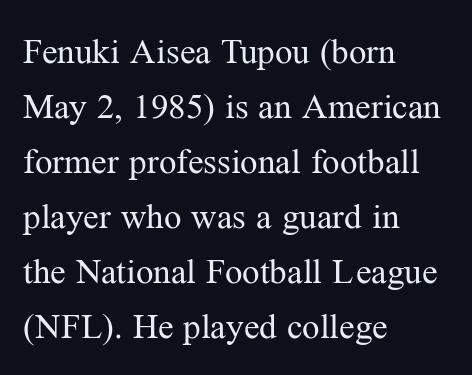
Q: Is the text bold? A: No.
Q: Is the text italic (slanted)? A: No, it is upright.
Q: Is the typeface a serif or a sans-serif typeface? A: Serif.
Q: Is the text underlined? A: No.
Q: How is the paragraph aligned? A: Left-aligned.
Q: Is the spacing between letters normal or unusually wide? A: Normal.
Q: Is the spacing between lines tight, normal or loose? A: Normal.
Q: Width (condensed, normal, or wide)? A: Normal.
Q: Stroke contrast? A: Medium.
Q: x-height? A: Medium.
Q: Monospaced? A: No.
